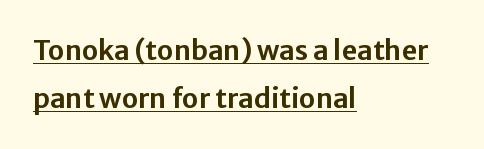
Q: Is the text italic (slanted)? A: No, it is upright.
Q: Is the text underlined? A: Yes.
Q: How is the paragraph aligned? A: Left-aligned.
Q: Is the spacing between letters normal or unusually wide? A: Normal.
